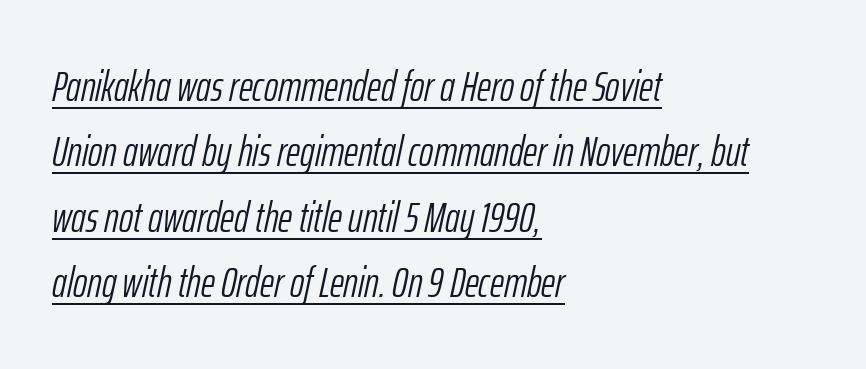
The image shows 43 px light, condensed type, italic (leaning right); set left-aligned, normal line spacing (1.52x), normal letter spacing, underlined; low stroke contrast and a medium x-height.
